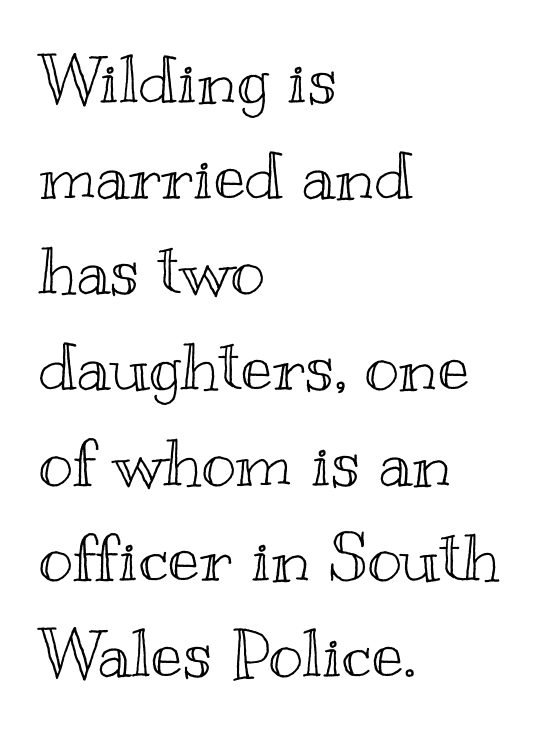
{"italic": "no", "width": "wide", "x_height": "small", "monospaced": "no", "underline": "no", "align": "left", "line_spacing": "normal", "line_spacing_ratio": 1.45, "letter_spacing": "normal", "letter_spacing_em": 0.0, "glyph_px": 66}
